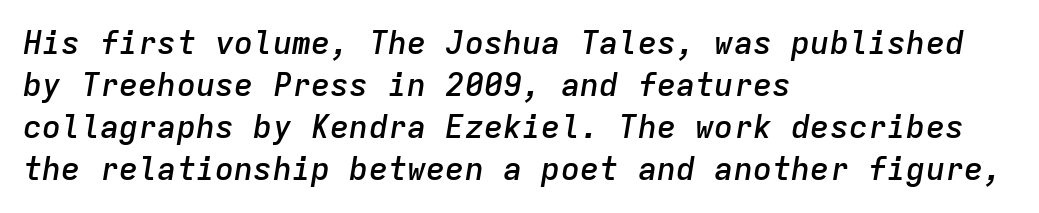
Q: Is the text bold? A: Semi-bold.
Q: Is the text italic (slanted)? A: Yes, it leans right by about 9 degrees.
Q: Is the text underlined? A: No.
Q: How is the paragraph aligned? A: Left-aligned.
Q: Is the spacing between letters normal or unusually wide? A: Normal.
Q: Is the spacing between lines tight, normal or loose? A: Normal.
Q: Width (condensed, normal, or wide)? A: Normal.
Q: Stroke contrast? A: Low.
Q: x-height? A: Medium.
Q: Monospaced? A: Yes.
